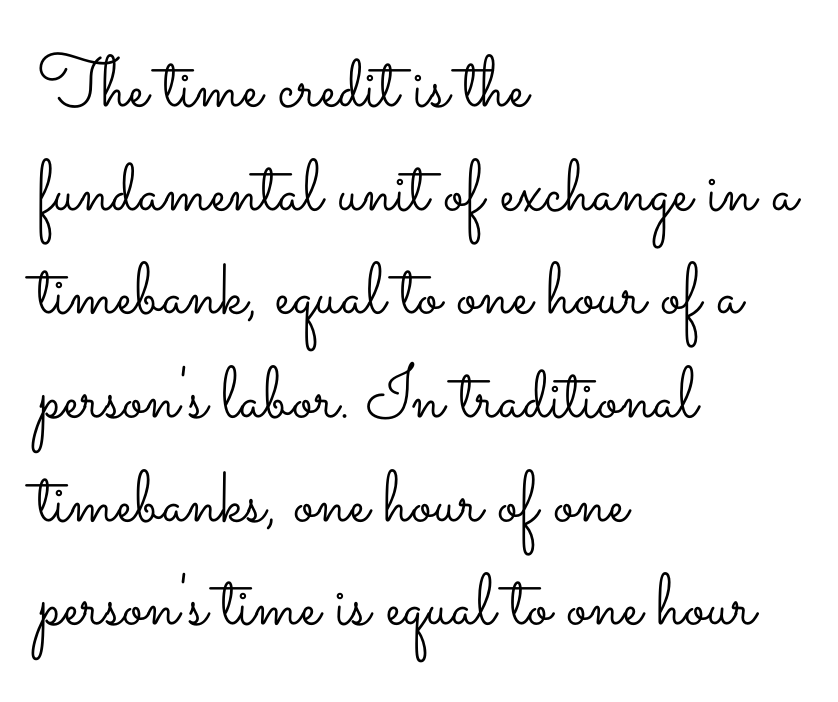
Q: Is the text bold? A: No.
Q: Is the text italic (slanted)? A: Yes.
Q: Is the text underlined? A: No.
Q: How is the paragraph aligned? A: Left-aligned.
Q: Is the spacing between letters normal or unusually wide? A: Normal.
Q: Is the spacing between lines tight, normal or loose? A: Normal.
Q: Width (condensed, normal, or wide)? A: Wide.
Q: Stroke contrast? A: Low.
Q: x-height? A: Small.
Q: Monospaced? A: No.
